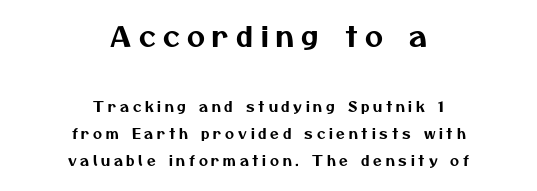
The rendering inserts visible extra space after every character. Spacing verdict: proportional, widths tailored to each character. The characters display no serif detailing; their extremities are plain. Vertically, the passage feels expansive, rows floating well apart.
